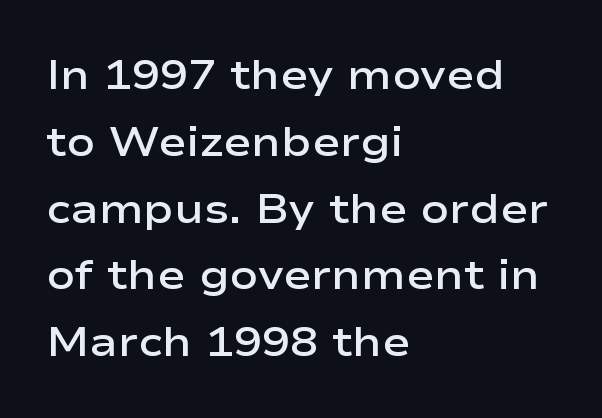
The image shows 42 px semibold, wide sans-serif type, upright; set left-aligned, normal line spacing (1.59x), normal letter spacing, not underlined; low stroke contrast and a medium x-height.
